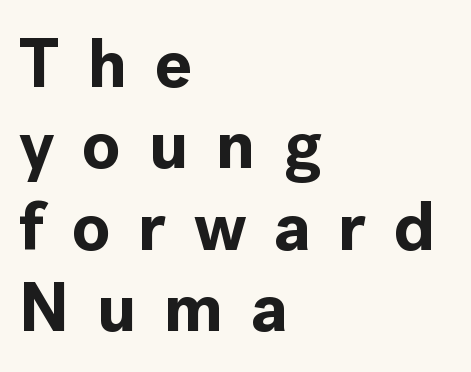
Q: Is the text bold? A: Yes.
Q: Is the text italic (slanted)? A: No, it is upright.
Q: Is the typeface a serif or a sans-serif typeface? A: Sans-serif.
Q: Is the text underlined? A: No.
Q: How is the paragraph aligned? A: Left-aligned.
Q: Is the spacing between letters normal or unusually wide? A: Unusually wide.
Q: Width (condensed, normal, or wide)? A: Normal.
Q: x-height? A: Medium.
Q: Monospaced? A: No.
